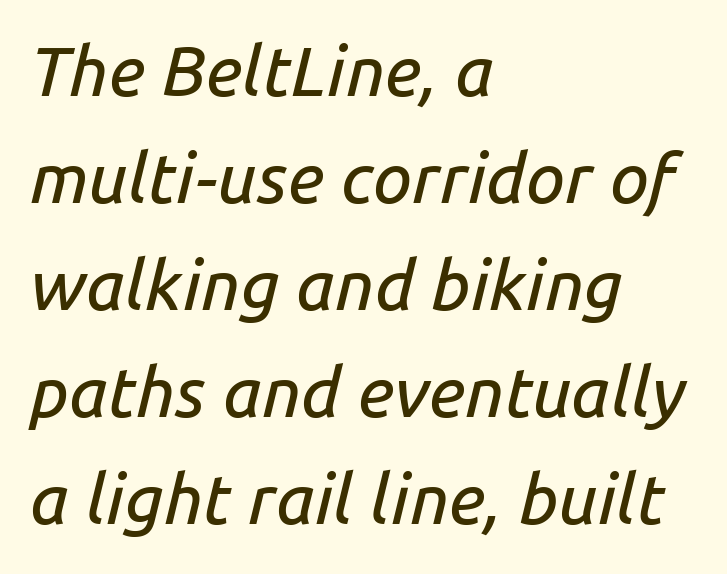
Q: Is the text italic (slanted)? A: Yes, it leans right by about 14 degrees.
Q: Is the text underlined? A: No.
Q: How is the paragraph aligned? A: Left-aligned.
Q: Is the spacing between letters normal or unusually wide? A: Normal.
Q: Is the spacing between lines tight, normal or loose? A: Normal.
Q: Width (condensed, normal, or wide)? A: Normal.
Q: Stroke contrast? A: Low.
Q: x-height? A: Medium.
Q: Monospaced? A: No.
